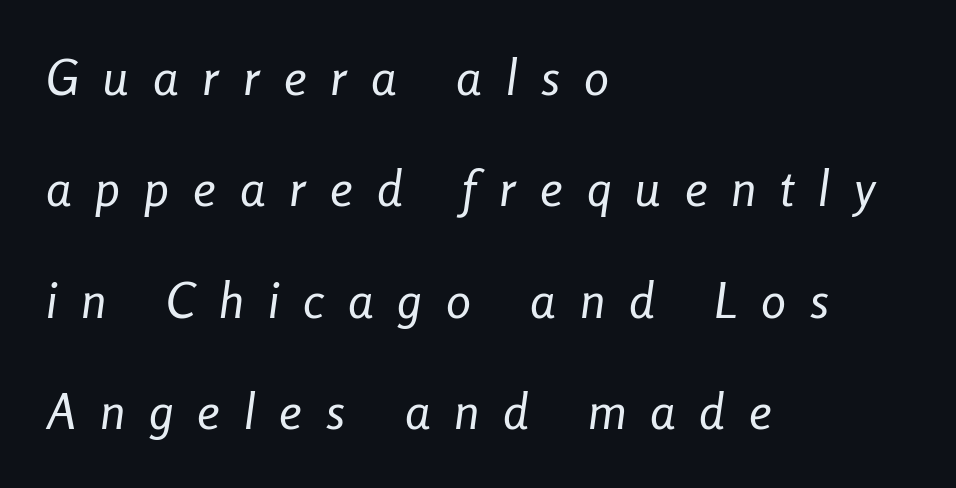
Line starts are locked; line ends wander. Each stroke keeps to a modest, everyday thickness or less. The rendering uses natural spacing where letterforms have individual widths. The rendering uses a large line-height, opening up the rows. Substantial extra tracking has been applied to these lines.
